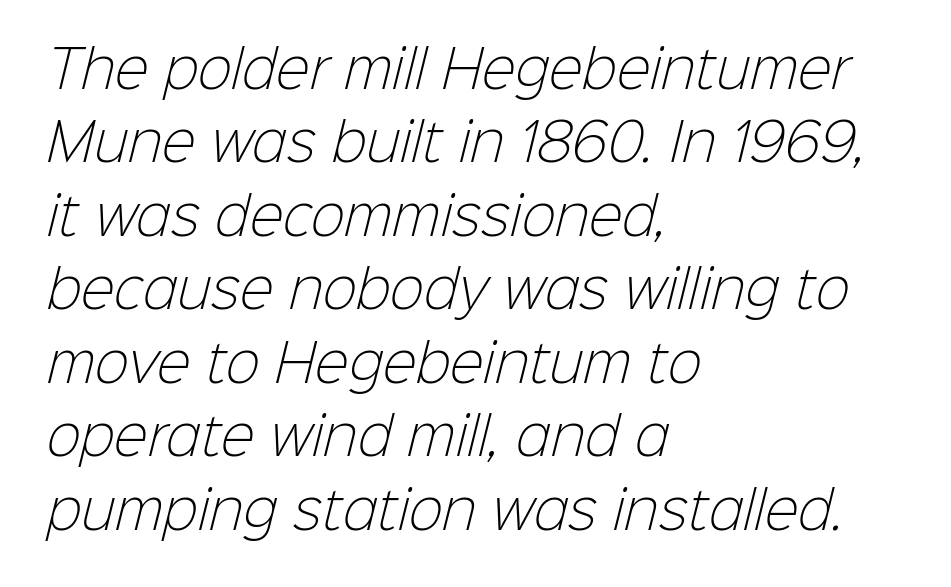
The image shows 51 px light sans-serif type; set left-aligned, normal line spacing (1.44x), normal letter spacing, not underlined; low stroke contrast and a medium x-height.
